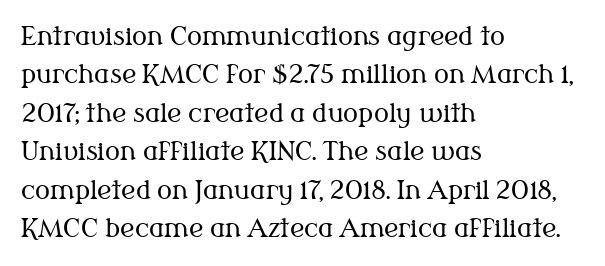
This sample uses an upright cut, with every glyph sitting square on the baseline. The string is rendered with underlining switched off. Tracking value appears to be zero — textbook default spacing. The lines in this sample share a left origin and differ only in where they stop. Vertical spacing — default.
